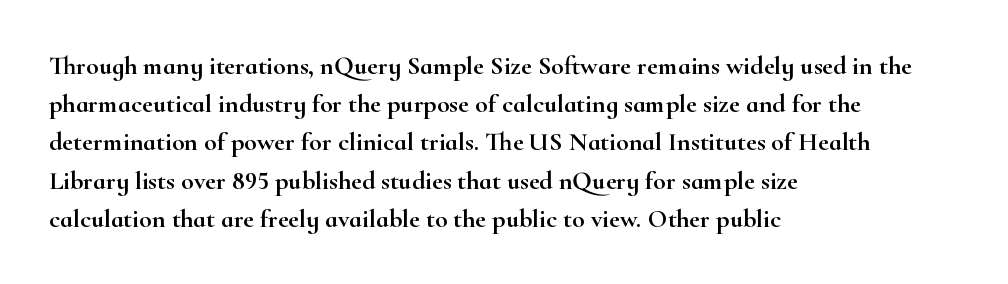
The image shows 26 px text type, upright; set left-aligned, normal line spacing (1.47x), normal letter spacing, not underlined.
